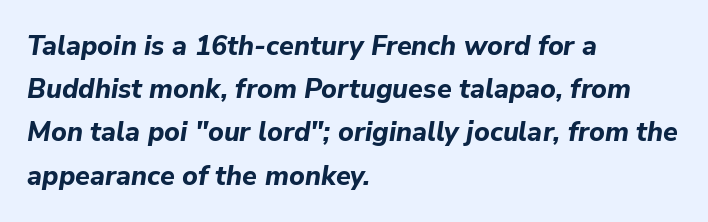
Bold? Absolutely — the strokes are thick and heavy. A typesetter would call this zero additional tracking. Where is the straight margin? On the left. Leading matches the norm, producing a regular column.
